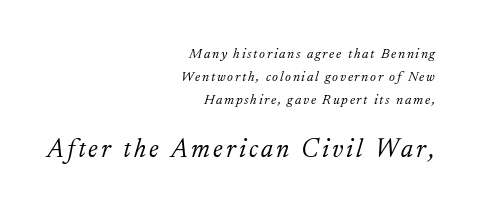
The image shows 26 px text type, italic (leaning right); set right-aligned, normal line spacing (1.65x), not underlined; the second (bottom) block is 1.86x larger.
